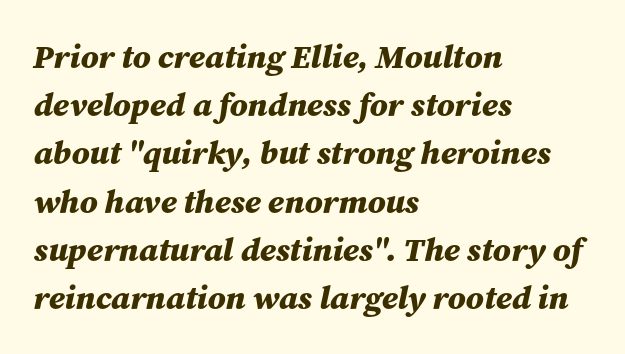
Compared with ordinary roman type, these characters are visibly tilted. The compositor pushed each line to the left boundary. Look at the stroke-to-counter ratio: heavy, a bold. The horizontal fit of the characters is conventional and even. A typesetter would call this proportional, since set widths differ per character. Has an underline been added? It has not.
